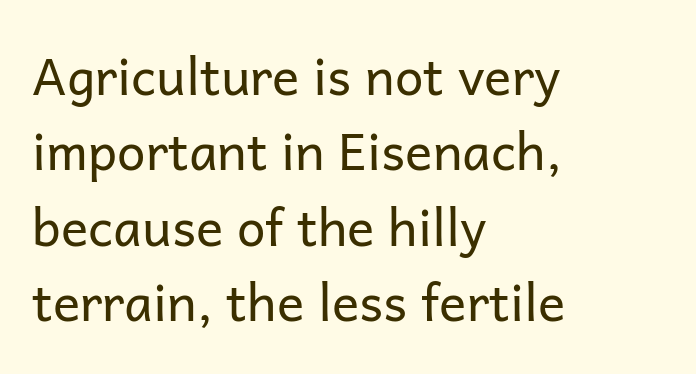
Q: Is the text bold? A: No.
Q: Is the text italic (slanted)? A: No, it is upright.
Q: Is the typeface a serif or a sans-serif typeface? A: Sans-serif.
Q: Is the text underlined? A: No.
Q: How is the paragraph aligned? A: Left-aligned.
Q: Is the spacing between letters normal or unusually wide? A: Normal.
Q: Is the spacing between lines tight, normal or loose? A: Normal.
Q: Width (condensed, normal, or wide)? A: Normal.
Q: Stroke contrast? A: Low.
Q: x-height? A: Medium.
Q: Monospaced? A: No.
